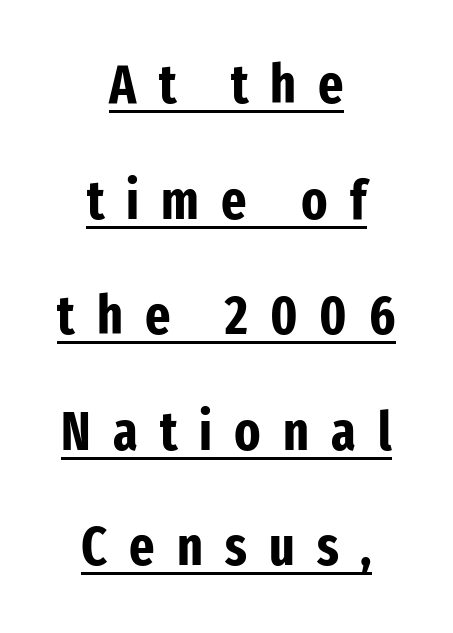
Emphasis is given by a line drawn under the lettering. The rendering uses natural spacing where letterforms have individual widths. Each new line begins a long way beneath the previous one. The specimen reads as upright at a glance.
